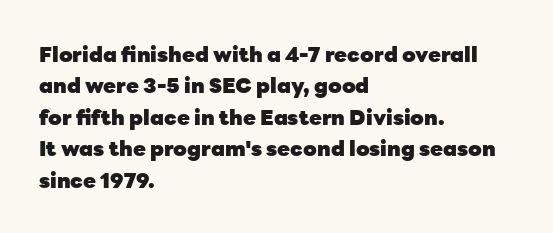
{"italic": "no", "bold": "yes", "underline": "no", "align": "left", "line_spacing": "normal", "line_spacing_ratio": 1.5, "letter_spacing": "normal", "letter_spacing_em": 0.0, "glyph_px": 21}
